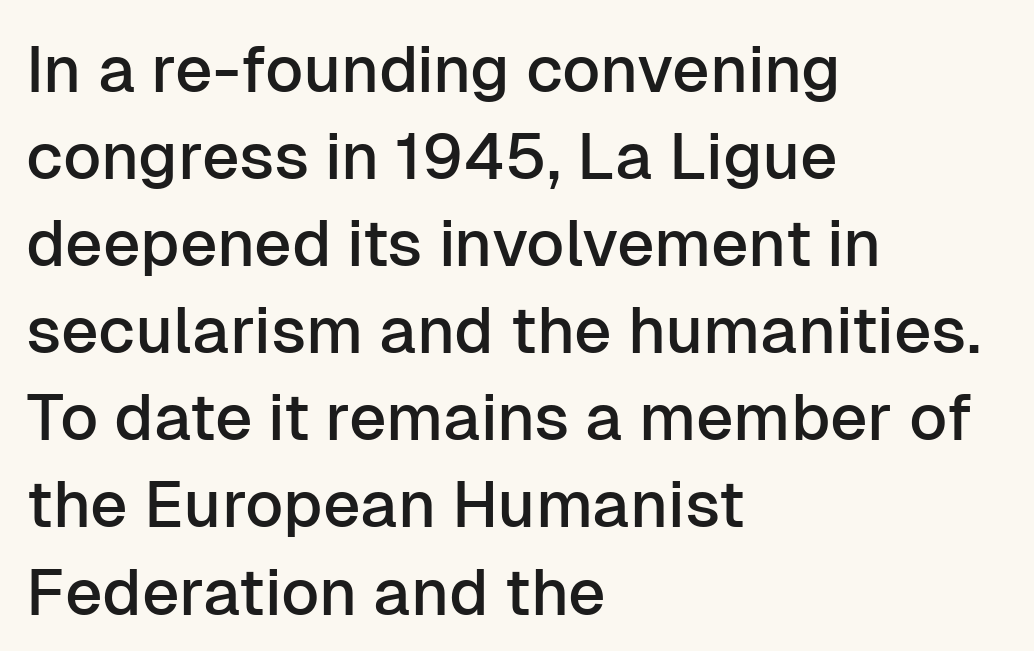
It's the straight-up-and-down kind of type. The text was rendered using a sans face with plain stroke endings. The ragged edge is on the right, which tells us the setting is flush left. Check the space under the baseline: it is left empty. Inter-character spacing is left at the font's built-in metrics.
